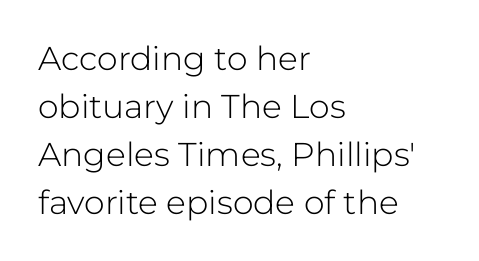
Q: Is the text bold? A: No.
Q: Is the text italic (slanted)? A: No, it is upright.
Q: Is the typeface a serif or a sans-serif typeface? A: Sans-serif.
Q: Is the text underlined? A: No.
Q: How is the paragraph aligned? A: Left-aligned.
Q: Is the spacing between letters normal or unusually wide? A: Normal.
Q: Is the spacing between lines tight, normal or loose? A: Normal.
Q: Width (condensed, normal, or wide)? A: Normal.
Q: Stroke contrast? A: Low.
Q: x-height? A: Medium.
Q: Monospaced? A: No.
